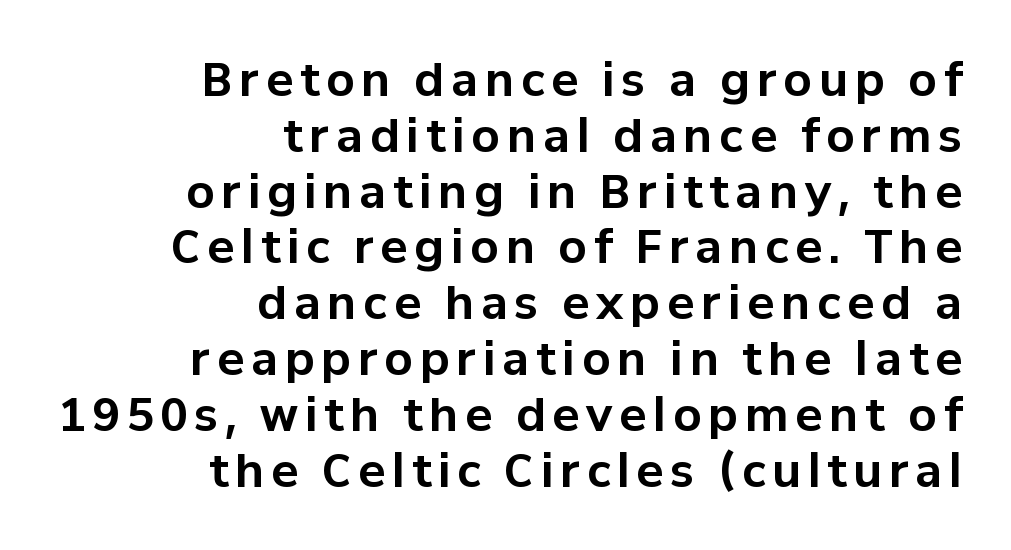
{"serif": "no", "italic": "no", "bold": "yes", "weight": "bold", "width": "normal", "stroke_contrast": "low", "x_height": "medium", "monospaced": "no", "underline": "no", "align": "right", "line_spacing_ratio": 1.24, "glyph_px": 45}
